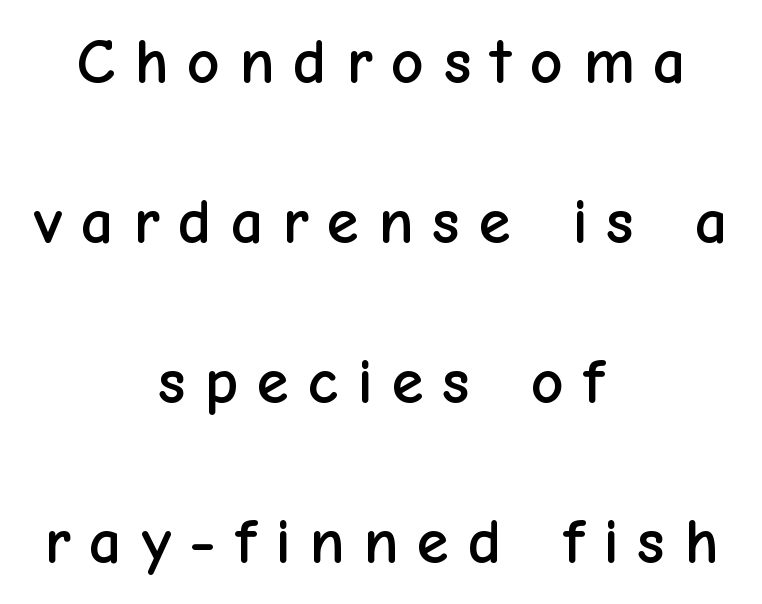
{"serif": "no", "italic": "no", "width": "normal", "stroke_contrast": "low", "x_height": "medium", "monospaced": "no", "underline": "no", "align": "center", "line_spacing": "loose", "line_spacing_ratio": 2.46, "letter_spacing": "wide", "letter_spacing_em": 0.29, "glyph_px": 65}
